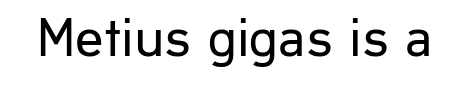
The image shows 56 px regular-weight sans-serif type, upright; set normal letter spacing, not underlined; low stroke contrast and a medium x-height.
